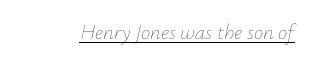
Is the type slanted? Yes — the strokes lean at a clear angle. The cut favours lightness, reaching ordinary text weight at its darkest. Check the space under the baseline: a stroke is drawn there. Tracking value appears to be zero — textbook default spacing.
